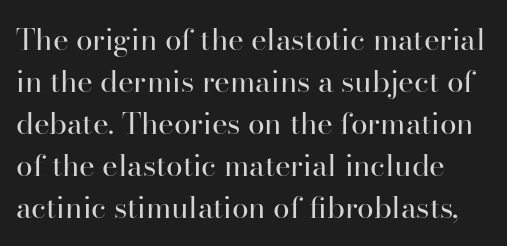
Q: Is the text bold? A: No.
Q: Is the text italic (slanted)? A: No, it is upright.
Q: Is the typeface a serif or a sans-serif typeface? A: Serif.
Q: Is the text underlined? A: No.
Q: Is the spacing between letters normal or unusually wide? A: Normal.
Q: Is the spacing between lines tight, normal or loose? A: Normal.
Q: Width (condensed, normal, or wide)? A: Normal.
Q: Stroke contrast? A: High.
Q: x-height? A: Small.
Q: Monospaced? A: No.
